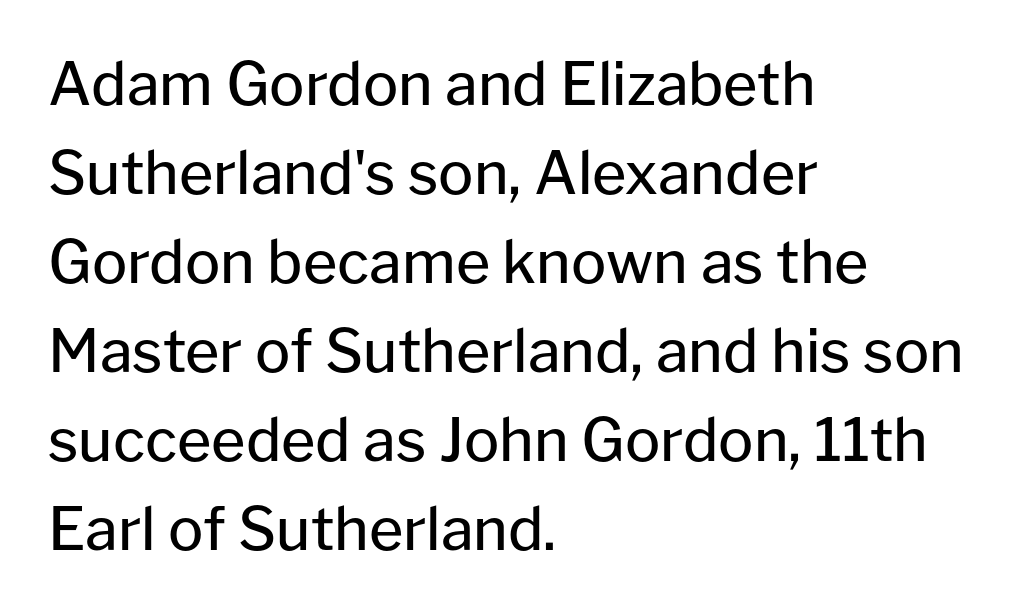
This is not heavy type; no bold has been used. The rendering uses a moderate line-height, typical for paragraphs. Glyph-to-glyph distance matches everyday printed text. Examine the stroke ends and you'll find no serifs. Do the characters align in a grid? No, the font is proportional.
